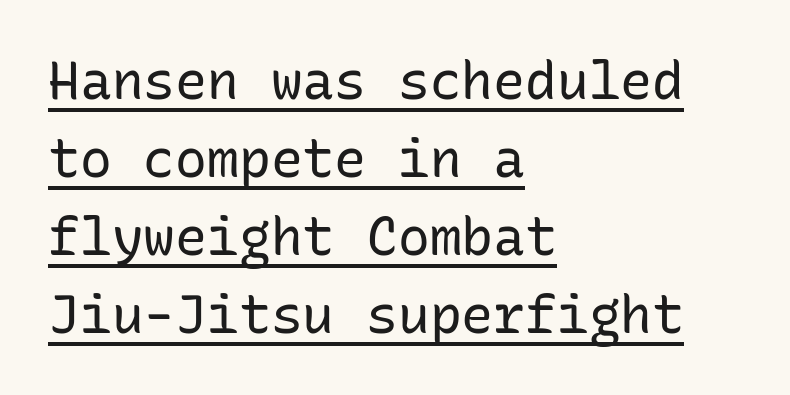
Note the uniform advance width — an 'i' takes as much space as an 'm'. All the whitespace from short lines collects on the right. Classification — sans serif. Bold? No — there's no thickening of the strokes. This sample keeps an unexceptional amount of space between lines.
